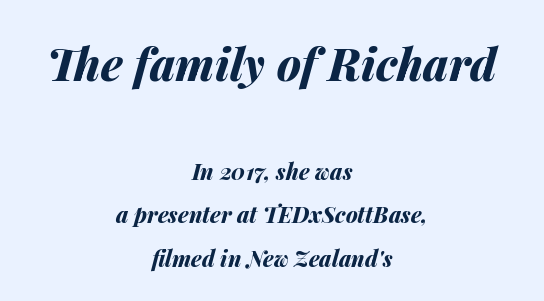
The image shows 45 px bold type, italic (leaning right); set centered, loose line spacing (1.99x), normal letter spacing, not underlined; the first (top) block is 2.05x larger; medium stroke contrast and a medium x-height.
